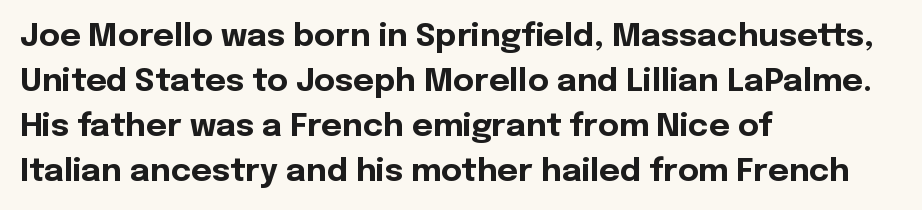
Notice how descenders clear the ascenders below comfortably — that's standard leading. A typesetter would call this proportional, since set widths differ per character. The letters carry no serifs — their stems end cleanly without finishing strokes. Each line starts at the same left margin while the right side varies.
